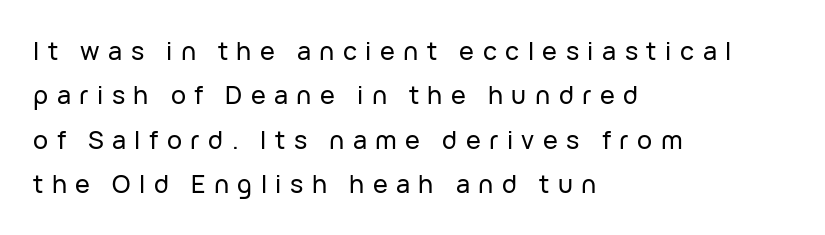
The image shows 25 px text type, upright; set left-aligned, line spacing 1.78x, unusually wide letter spacing (+0.34 em), not underlined.
